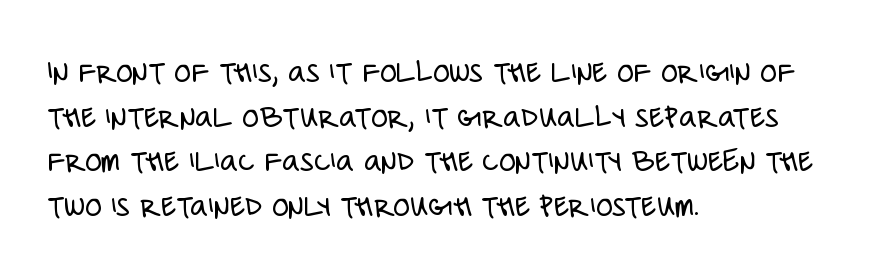
{"serif": "no", "italic": "no", "bold": "no", "weight": "light", "width": "condensed", "stroke_contrast": "low", "x_height": "large", "monospaced": "no", "underline": "no", "align": "left", "line_spacing": "normal", "line_spacing_ratio": 1.31, "letter_spacing": "normal", "letter_spacing_em": 0.0, "glyph_px": 34}
